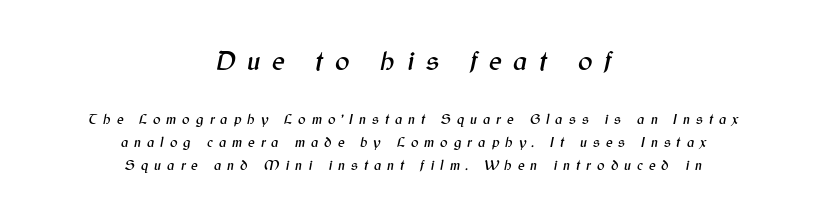
The passage shown begins with its larger block and ends with its smaller one. Tracking here is generous; glyphs stand well apart from one another. Just letters on the line, the space beneath them empty. If you drew a line through each stem, it would be angled. How would I describe the line gaps? Plain and ordinary. The paragraph has two soft edges and a firm central axis.
